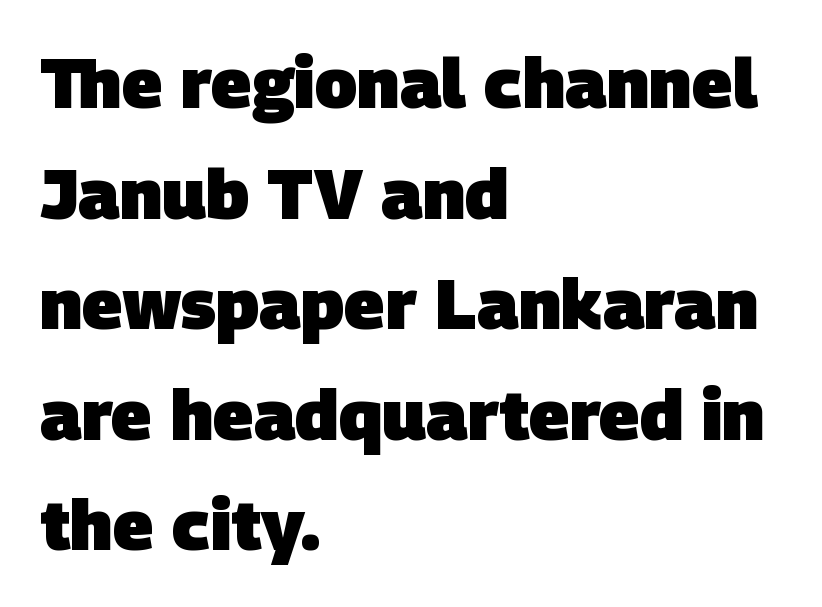
{"serif": "no", "bold": "yes", "weight": "heavy", "width": "normal", "stroke_contrast": "low", "x_height": "large", "monospaced": "no", "underline": "no", "align": "left", "line_spacing": "normal", "line_spacing_ratio": 1.58, "letter_spacing": "normal", "letter_spacing_em": 0.0, "glyph_px": 70}
